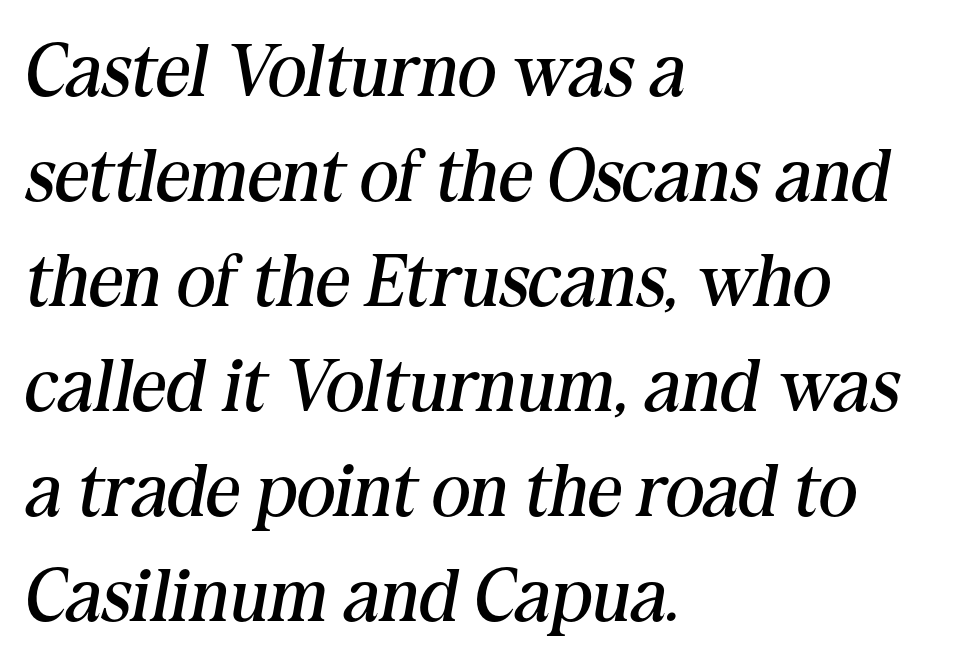
Q: Is the text bold? A: No.
Q: Is the text italic (slanted)? A: Yes, it leans right by about 10 degrees.
Q: Is the typeface a serif or a sans-serif typeface? A: Serif.
Q: Is the text underlined? A: No.
Q: How is the paragraph aligned? A: Left-aligned.
Q: Is the spacing between letters normal or unusually wide? A: Normal.
Q: Is the spacing between lines tight, normal or loose? A: Normal.
Q: Width (condensed, normal, or wide)? A: Normal.
Q: Stroke contrast? A: Medium.
Q: x-height? A: Medium.
Q: Monospaced? A: No.
